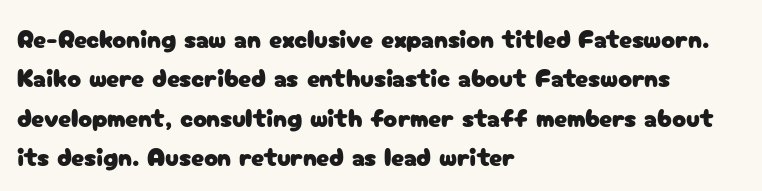
This rendering features lettering with no underline. Every row of glyphs begins at an identical x-position on the left. The leading is moderate, giving the passage an even texture. When letters stand straight like this, we call the style roman or upright.
